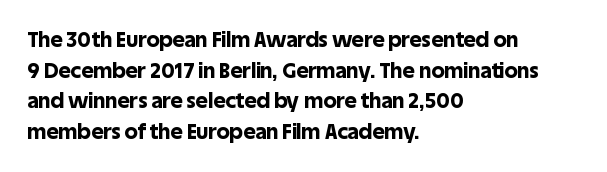
Glyph-to-glyph distance matches everyday printed text. If you drew a line through each stem, it would be perfectly vertical. Horizontal bands of white between lines are of average thickness. Type without underlining. The glyphs have the mass of a bold cut.
